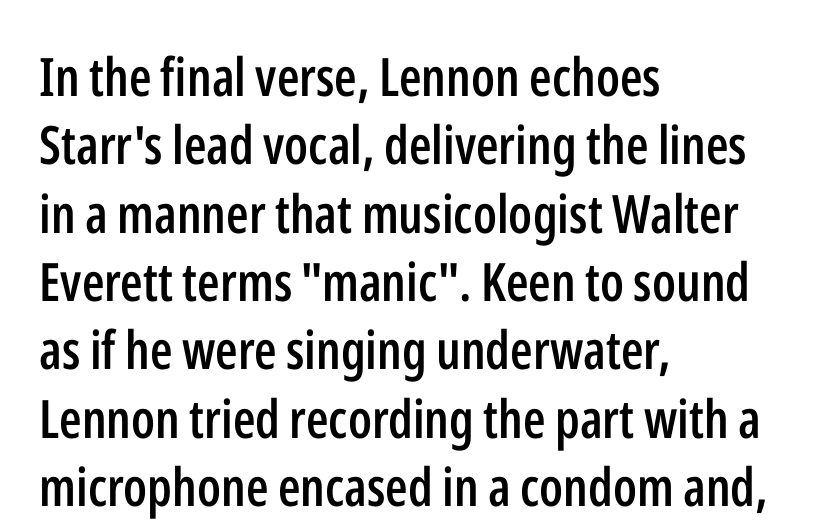
Reading down the block, your eye returns to a fixed left position each line. Anything drawn beneath the words? Only blank space. What's the leading like? Ordinary, nothing unusual. Do the letters lean? They stand straight. Observe the ordinary spacing: letters are neighbours, not strangers. Stroke terminals: plain, sans-serif.
